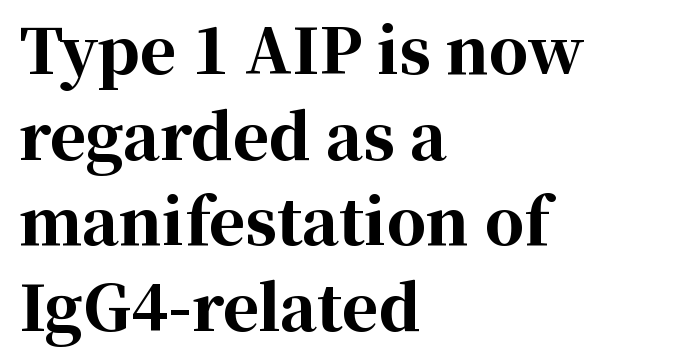
Q: Is the text bold? A: Yes.
Q: Is the text italic (slanted)? A: No, it is upright.
Q: Is the typeface a serif or a sans-serif typeface? A: Serif.
Q: Is the text underlined? A: No.
Q: How is the paragraph aligned? A: Left-aligned.
Q: Is the spacing between letters normal or unusually wide? A: Normal.
Q: Is the spacing between lines tight, normal or loose? A: Normal.
Q: Width (condensed, normal, or wide)? A: Normal.
Q: Stroke contrast? A: High.
Q: x-height? A: Medium.
Q: Monospaced? A: No.
